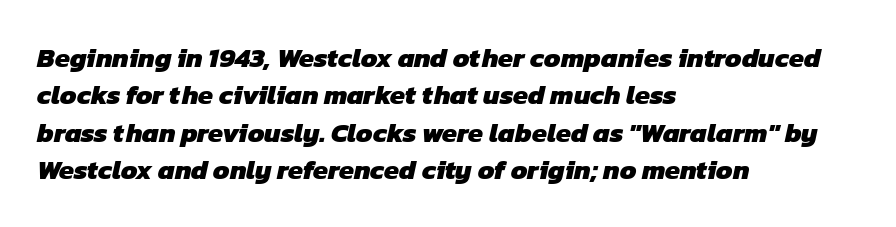
Is there much room between lines? A standard amount, neither cramped nor airy. Tracking value appears to be zero — textbook default spacing. No word sits above an underline. The setting favours the left margin, as ordinary paragraphs usually do. The rendering uses a bold face; every stroke is thick and dark.
